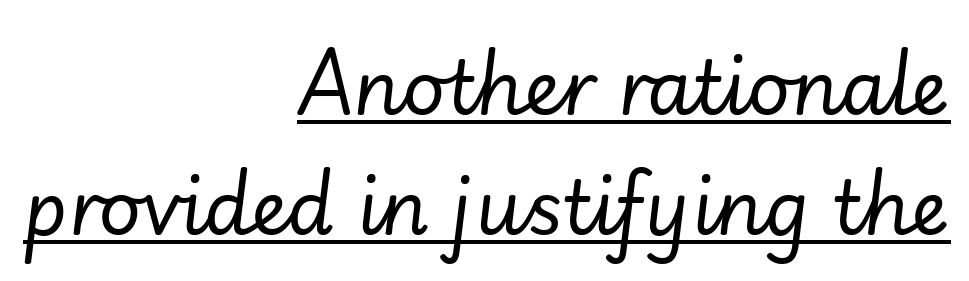
The image shows 74 px regular-weight type, italic (leaning right); set right-aligned, normal line spacing (1.62x), normal letter spacing, underlined; low stroke contrast and a small x-height.
